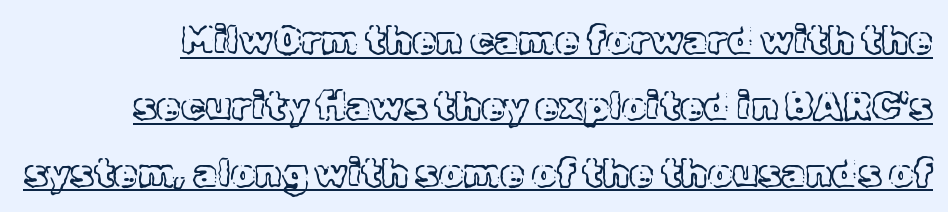
The image shows 39 px text type, upright; set normal line spacing (1.7x), normal letter spacing, underlined; a medium x-height.
